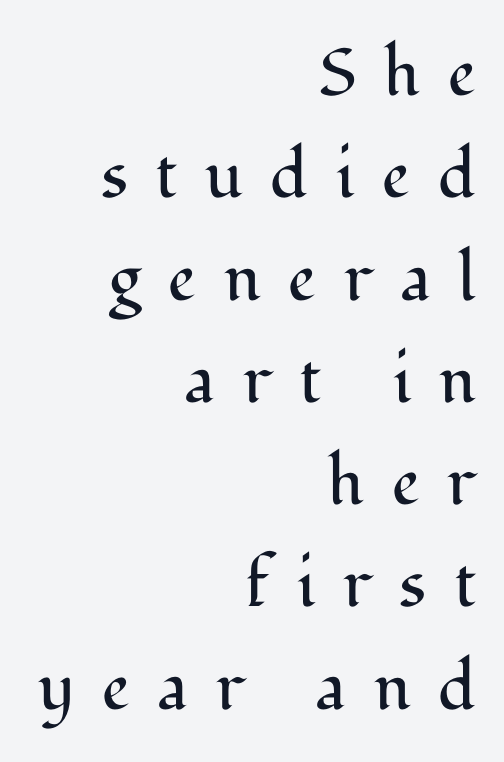
The image shows 66 px regular-weight serif type, upright; set right-aligned, normal line spacing (1.55x), unusually wide letter spacing (+0.42 em), not underlined; medium stroke contrast and a medium x-height.
